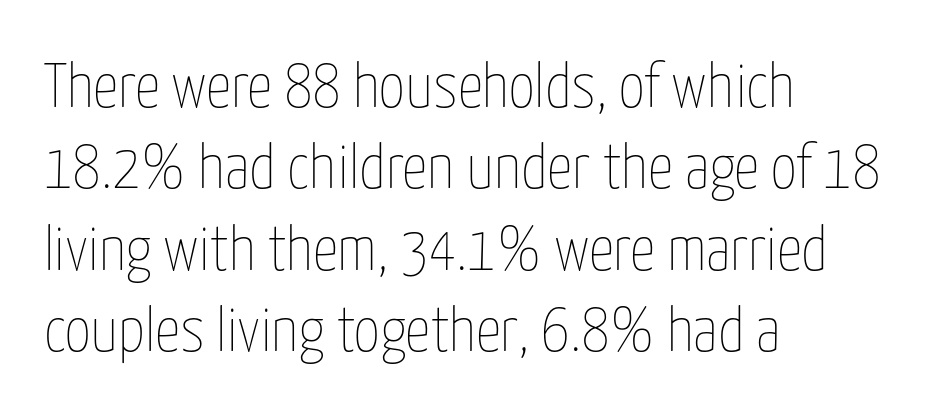
The image shows 63 px thin, condensed type, upright; set left-aligned, normal line spacing (1.29x), normal letter spacing, not underlined; low stroke contrast and a medium x-height.
